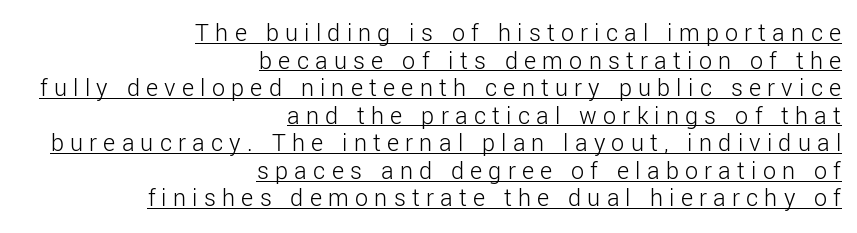
Q: Is the text bold? A: No.
Q: Is the text italic (slanted)? A: No, it is upright.
Q: Is the text underlined? A: Yes.
Q: How is the paragraph aligned? A: Right-aligned.
Q: Is the spacing between letters normal or unusually wide? A: Unusually wide.
Q: Is the spacing between lines tight, normal or loose? A: Tight.
